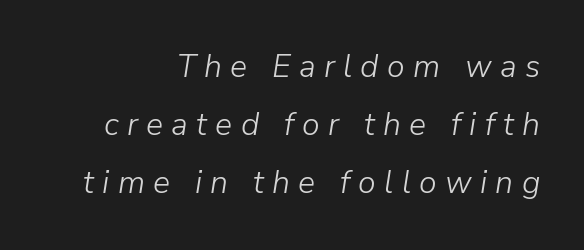
The rendering uses natural spacing where letterforms have individual widths. Bold? No — there's no thickening of the strokes. The strip under each line holds only bare page. How are the letters spaced? Widely, with obvious added tracking.
